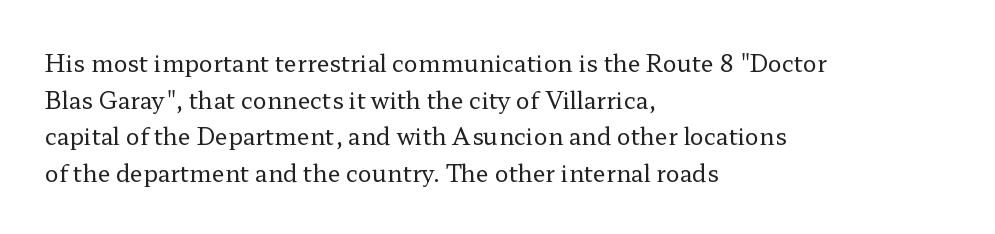
Q: Is the text bold? A: No.
Q: Is the text italic (slanted)? A: No, it is upright.
Q: Is the text underlined? A: No.
Q: How is the paragraph aligned? A: Left-aligned.
Q: Is the spacing between letters normal or unusually wide? A: Normal.
Q: Is the spacing between lines tight, normal or loose? A: Normal.
